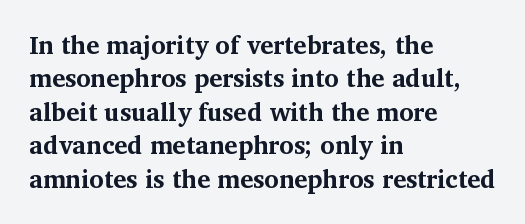
Q: Is the text bold? A: Yes.
Q: Is the text italic (slanted)? A: No, it is upright.
Q: Is the text underlined? A: No.
Q: How is the paragraph aligned? A: Left-aligned.
Q: Is the spacing between letters normal or unusually wide? A: Normal.
Q: Is the spacing between lines tight, normal or loose? A: Normal.
